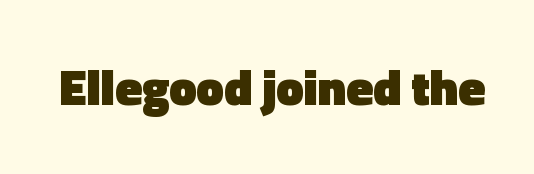
Tall strokes in this sample are plumb rather than angled. Each word holds together tightly as a unit, with standard inter-letter gaps. Clear beneath every line of the passage. Look at the bottom of the vertical strokes: they stop flat, with no serifs.
